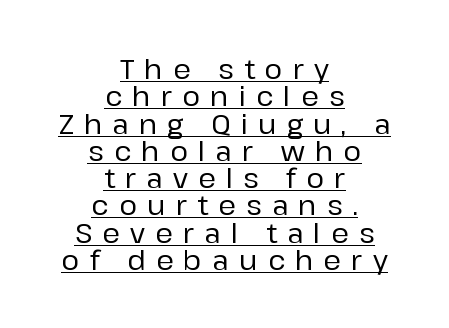
The image shows 27 px text type, upright; set centered, tight line spacing (1.01x), unusually wide letter spacing (+0.38 em), underlined.
